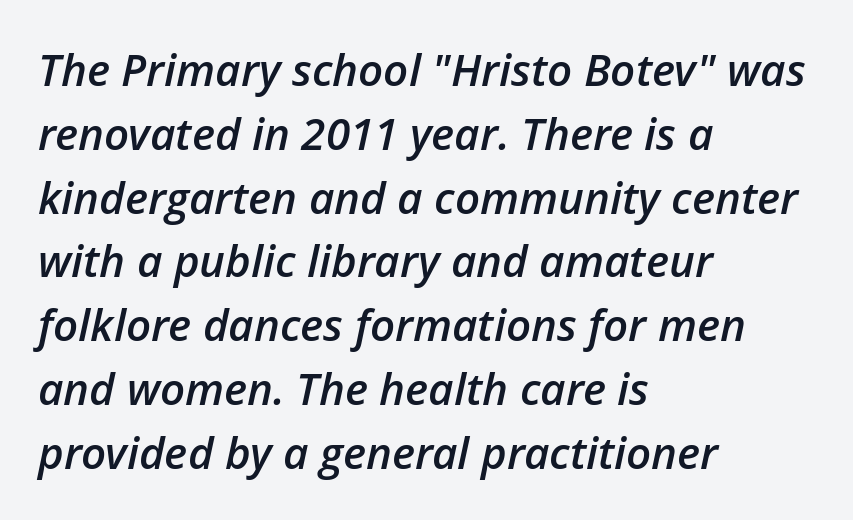
{"italic": "yes", "lean": "right", "slant_degrees": 12, "bold": "semi", "weight": "semibold", "width": "normal", "stroke_contrast": "low", "x_height": "medium", "monospaced": "no", "underline": "no", "align": "left", "line_spacing": "normal", "line_spacing_ratio": 1.45, "letter_spacing": "normal", "letter_spacing_em": 0.0, "glyph_px": 44}
